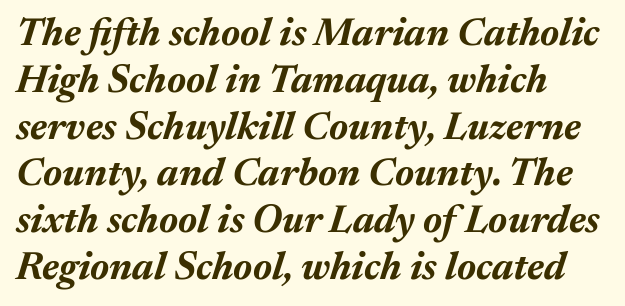
{"italic": "yes", "lean": "right", "slant_degrees": 17, "bold": "yes", "weight": "bold", "width": "normal", "stroke_contrast": "medium", "x_height": "medium", "monospaced": "no", "underline": "no", "align": "left", "line_spacing_ratio": 1.2, "letter_spacing": "normal", "letter_spacing_em": 0.0, "glyph_px": 39}
